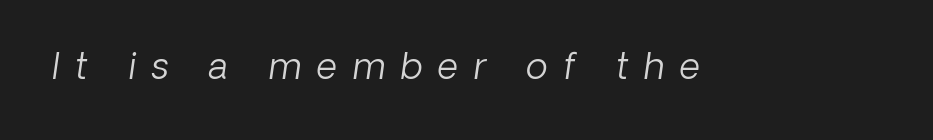
Q: Is the text bold? A: No.
Q: Is the typeface a serif or a sans-serif typeface? A: Sans-serif.
Q: Is the text underlined? A: No.
Q: Is the spacing between letters normal or unusually wide? A: Unusually wide.
Q: Width (condensed, normal, or wide)? A: Normal.
Q: Stroke contrast? A: Low.
Q: x-height? A: Medium.
Q: Monospaced? A: No.
